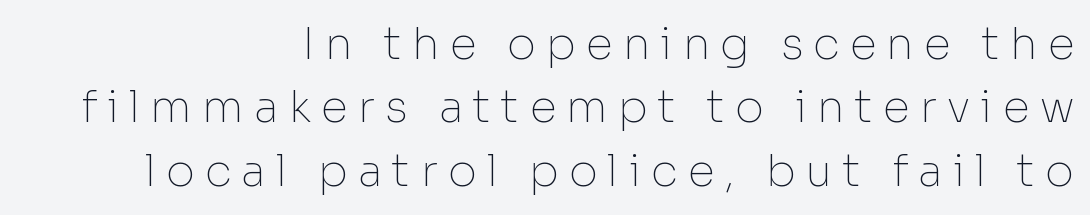
Q: Is the text bold? A: No.
Q: Is the text italic (slanted)? A: No, it is upright.
Q: Is the typeface a serif or a sans-serif typeface? A: Sans-serif.
Q: Is the text underlined? A: No.
Q: How is the paragraph aligned? A: Right-aligned.
Q: Is the spacing between letters normal or unusually wide? A: Unusually wide.
Q: Is the spacing between lines tight, normal or loose? A: Normal.
Q: Width (condensed, normal, or wide)? A: Normal.
Q: Stroke contrast? A: Low.
Q: x-height? A: Medium.
Q: Monospaced? A: No.
